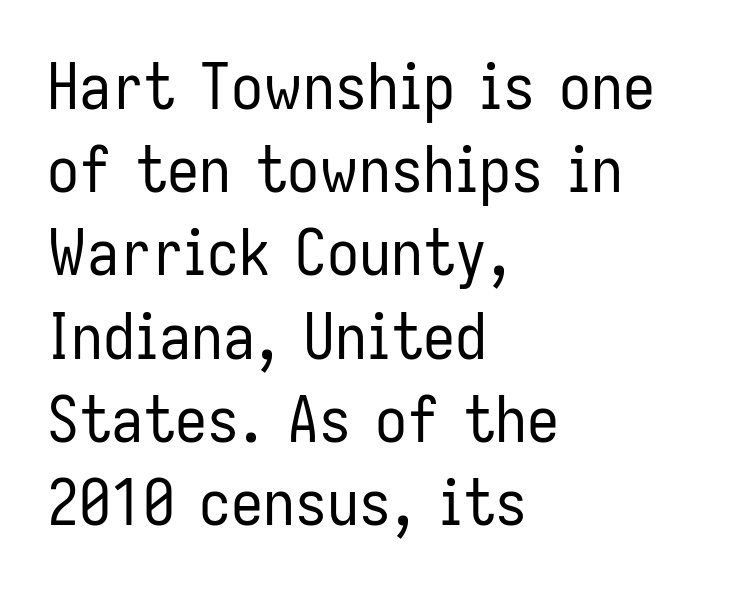
Proportional: the letters do not fall into vertical columns. The font sits on the lighter half of the weight spectrum, regular included. The foot of each line stays bare and open. The vertical gap from one line to the next is medium.
